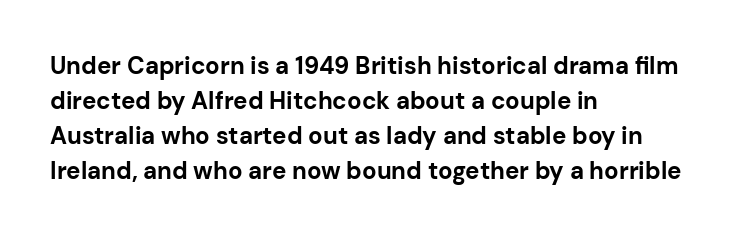
A classic flush-left, rag-right setting is used for this passage. The strokes are fattened all the way to bold. Plain, unruled lines of type. Tracking value appears to be zero — textbook default spacing.
